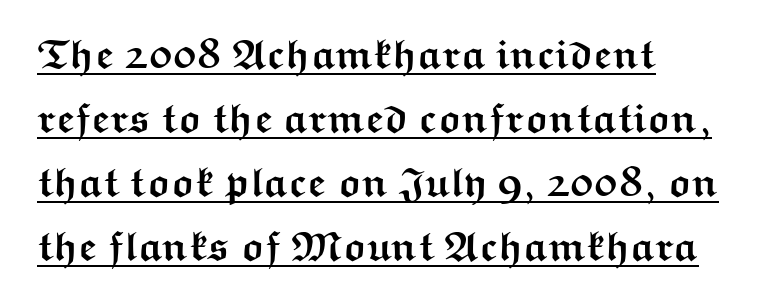
{"serif": "no", "italic": "no", "bold": "yes", "weight": "semibold", "width": "wide", "stroke_contrast": "medium", "x_height": "medium", "monospaced": "no", "underline": "yes", "align": "left", "line_spacing": "normal", "line_spacing_ratio": 1.56, "letter_spacing": "normal", "letter_spacing_em": 0.0, "glyph_px": 41}
